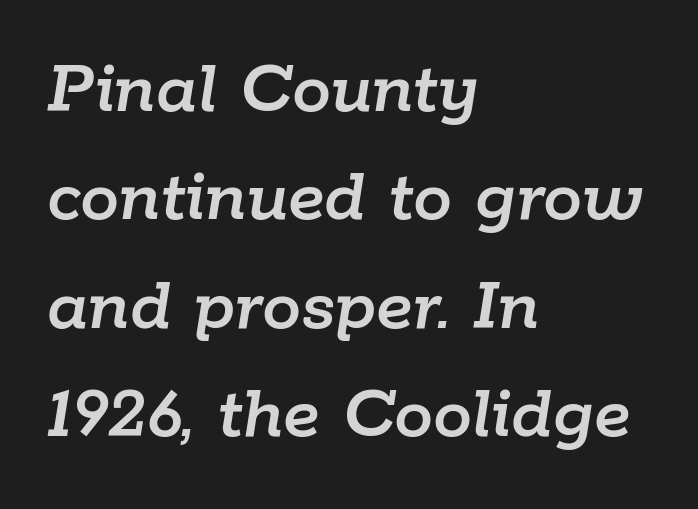
Rule under the text: the space is simply empty. An italicized treatment has been applied to the whole sample. Vertical spacing — default. The face used here is proportionally spaced, like ordinary book or web type. Every row of glyphs begins at an identical x-position on the left. This sample uses plain, unmodified letter spacing.
